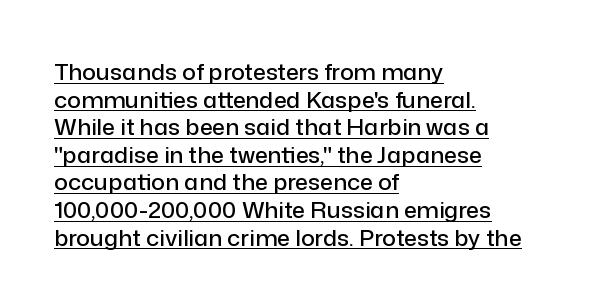
What stands out about the letter spacing? Nothing — it is the standard amount. Unlike italic type, these characters show no tilt at all. Quick note: underline on. The setting favours the left margin, as ordinary paragraphs usually do.
